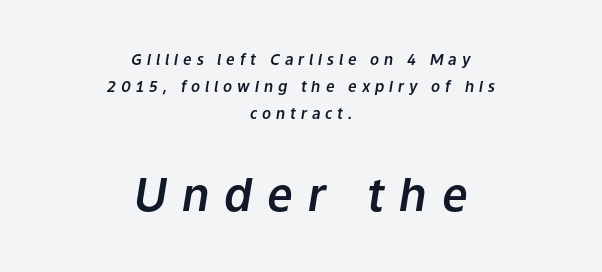
The image shows 45 px text type, italic (leaning right); set centered, line spacing 1.79x, unusually wide letter spacing (+0.33 em), not underlined; the second (bottom) block is 3.0x larger; low stroke contrast and a medium x-height.
